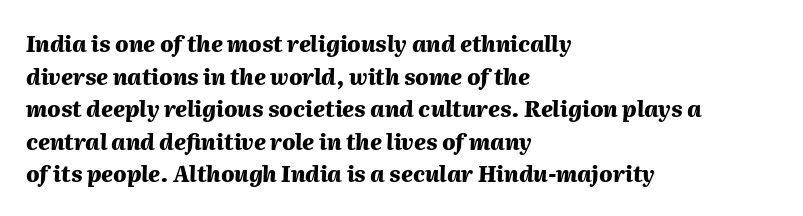
Q: Is the text bold? A: Yes.
Q: Is the text italic (slanted)? A: Yes, it leans right by about 2 degrees.
Q: Is the text underlined? A: No.
Q: How is the paragraph aligned? A: Left-aligned.
Q: Is the spacing between letters normal or unusually wide? A: Normal.
Q: Is the spacing between lines tight, normal or loose? A: Normal.
